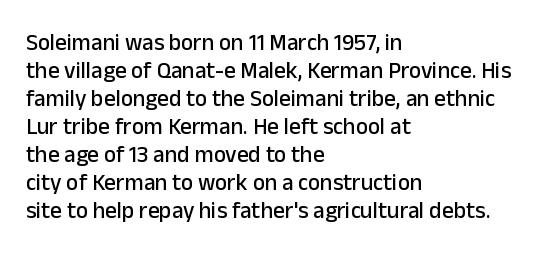
Q: Is the text italic (slanted)? A: No, it is upright.
Q: Is the text underlined? A: No.
Q: How is the paragraph aligned? A: Left-aligned.
Q: Is the spacing between letters normal or unusually wide? A: Normal.
